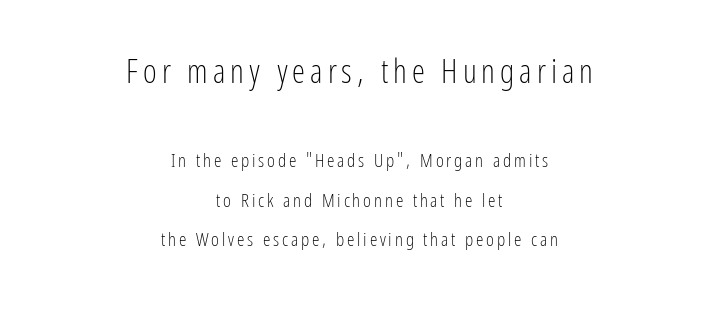
Q: Is the text bold? A: No.
Q: Is the text italic (slanted)? A: No, it is upright.
Q: Is the typeface a serif or a sans-serif typeface? A: Sans-serif.
Q: Is the text underlined? A: No.
Q: How is the paragraph aligned? A: Centered.
Q: Is the spacing between lines tight, normal or loose? A: Loose.
Q: Which block of text is set in a larger size, the first (top) or the second (bottom)? A: The first (top) one.
Q: Width (condensed, normal, or wide)? A: Condensed.
Q: Stroke contrast? A: Low.
Q: x-height? A: Medium.
Q: Monospaced? A: No.
